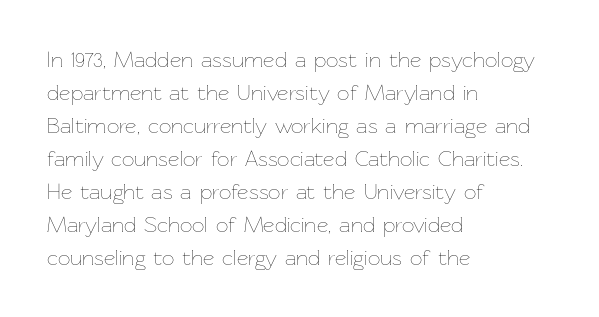
The image shows 22 px text type, upright; set left-aligned, normal line spacing (1.5x), normal letter spacing, not underlined.
